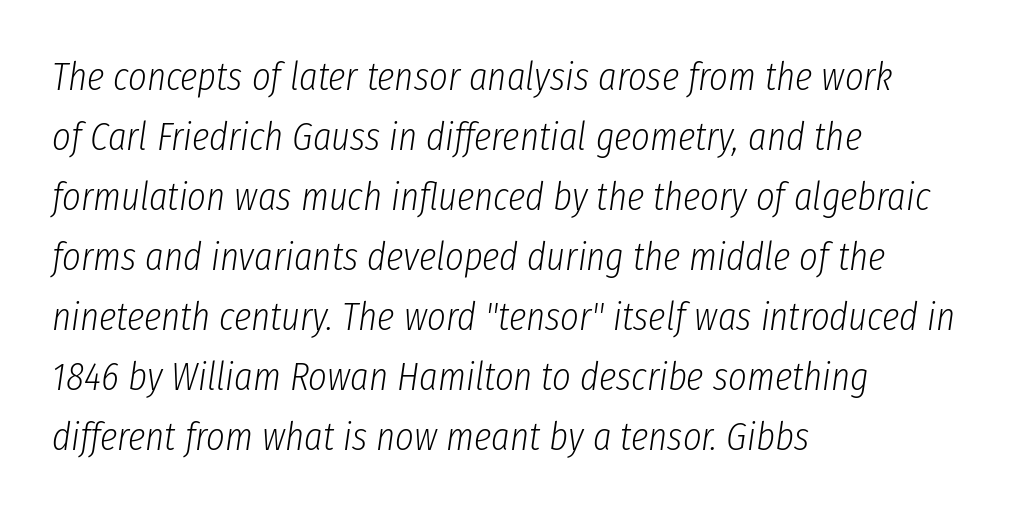
{"italic": "yes", "lean": "right", "slant_degrees": 8, "bold": "no", "weight": "light", "width": "condensed", "stroke_contrast": "low", "x_height": "medium", "monospaced": "no", "underline": "no", "align": "left", "line_spacing": "normal", "line_spacing_ratio": 1.5, "letter_spacing": "normal", "letter_spacing_em": 0.0, "glyph_px": 40}
